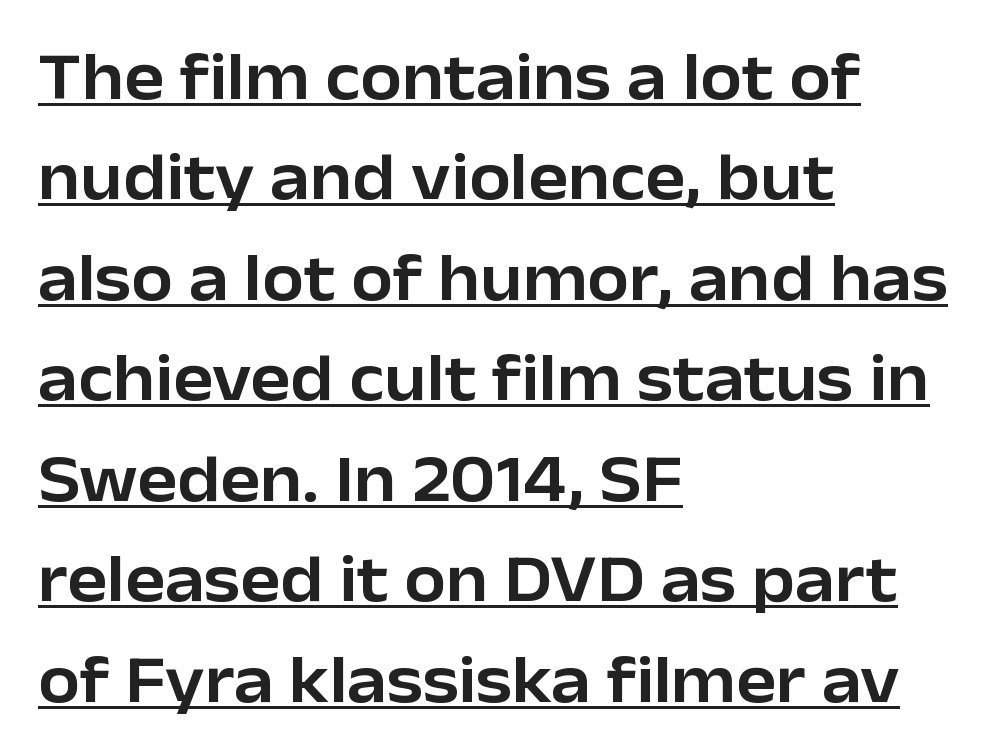
Q: Is the text italic (slanted)? A: No, it is upright.
Q: Is the typeface a serif or a sans-serif typeface? A: Sans-serif.
Q: Is the text underlined? A: Yes.
Q: How is the paragraph aligned? A: Left-aligned.
Q: Is the spacing between letters normal or unusually wide? A: Normal.
Q: Is the spacing between lines tight, normal or loose? A: Normal.
Q: Width (condensed, normal, or wide)? A: Normal.
Q: Stroke contrast? A: Low.
Q: x-height? A: Medium.
Q: Monospaced? A: No.
